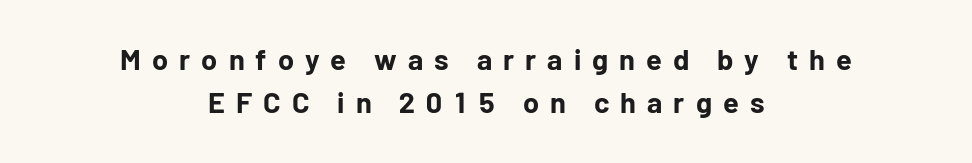
Q: Is the text bold? A: Yes.
Q: Is the text italic (slanted)? A: No, it is upright.
Q: Is the typeface a serif or a sans-serif typeface? A: Sans-serif.
Q: Is the text underlined? A: No.
Q: How is the paragraph aligned? A: Centered.
Q: Is the spacing between letters normal or unusually wide? A: Unusually wide.
Q: Is the spacing between lines tight, normal or loose? A: Normal.
Q: Width (condensed, normal, or wide)? A: Normal.
Q: Stroke contrast? A: Low.
Q: x-height? A: Medium.
Q: Monospaced? A: No.
